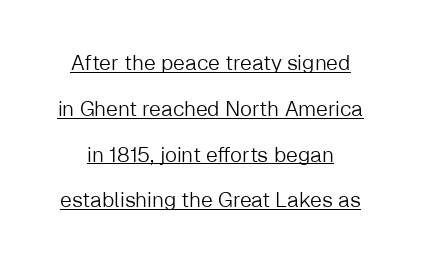
Does a line run under the words? Yes, clearly. Stems here are at most as thick as an everyday book face. Is there much room between lines? Yes — plenty of vertical air separates them. This sample uses an upright cut, with every glyph sitting square on the baseline. There is no visible air inserted between adjacent glyphs.
